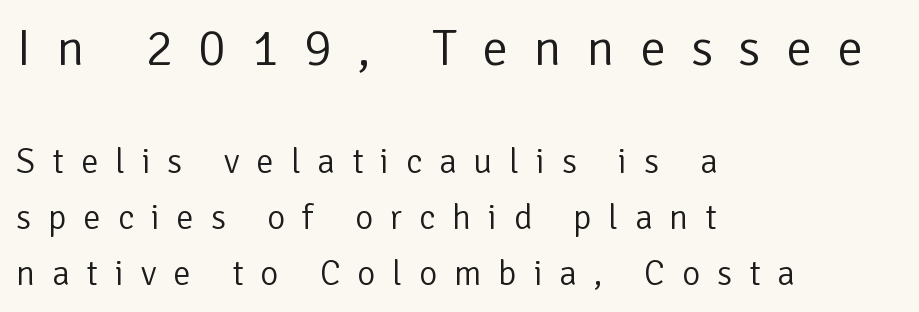
No heavy texture on the line: the type isn't bold. These lines have a slow, spaced-out rhythm from letter to letter. The paragraph shown leans on its left margin. Is there much room between lines? A standard amount, neither cramped nor airy. Has an underline been added? It has not.
